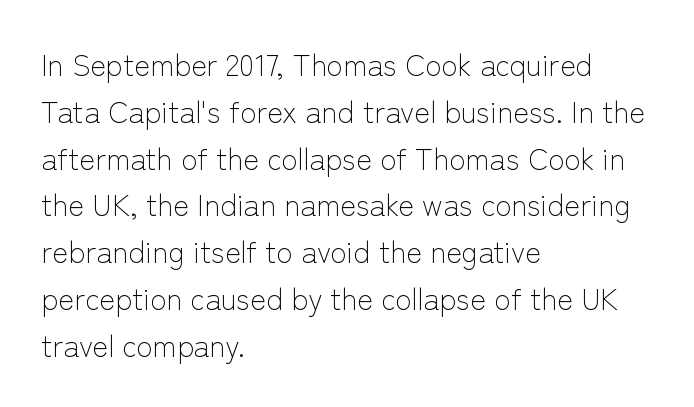
The image shows 30 px light sans-serif type, upright; set left-aligned, normal line spacing (1.56x), normal letter spacing, not underlined; low stroke contrast and a medium x-height.
